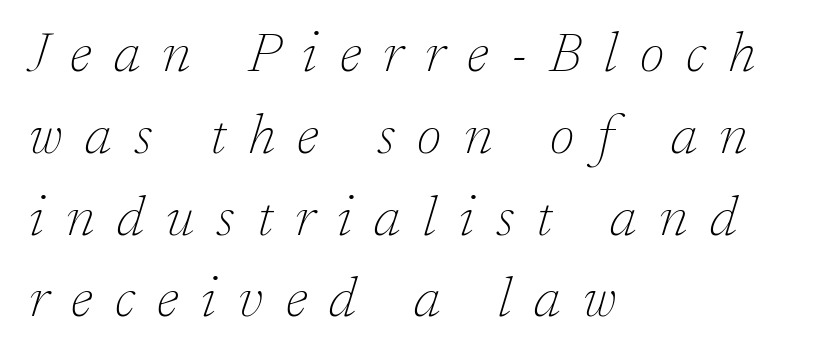
The image shows 56 px thin serif type, italic (leaning right); set left-aligned, normal line spacing (1.46x), unusually wide letter spacing (+0.4 em), not underlined; low stroke contrast and a medium x-height.
